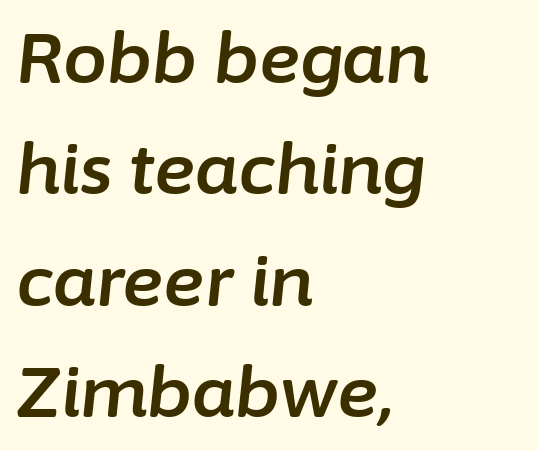
Q: Is the text italic (slanted)? A: Yes, it leans right by about 6 degrees.
Q: Is the text underlined? A: No.
Q: How is the paragraph aligned? A: Left-aligned.
Q: Is the spacing between letters normal or unusually wide? A: Normal.
Q: Is the spacing between lines tight, normal or loose? A: Normal.
Q: Width (condensed, normal, or wide)? A: Normal.
Q: Stroke contrast? A: Low.
Q: x-height? A: Medium.
Q: Monospaced? A: No.
